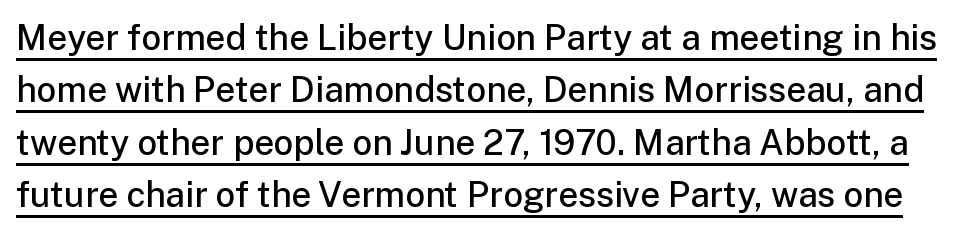
The sample has been set in demibold, a notch under bold. Letterform terminals end flat and unadorned throughout the passage. Beneath each row of characters lies a ruled line. No extra tracking has been applied to these lines. The face used here is proportionally spaced, like ordinary book or web type. What's the leading like? Ordinary, nothing unusual.
